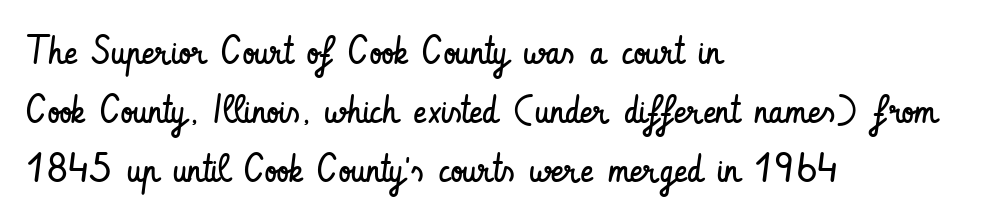
The image shows 39 px regular-weight, condensed sans-serif type, upright; set left-aligned, normal line spacing (1.51x), normal letter spacing, not underlined; low stroke contrast and a small x-height.
